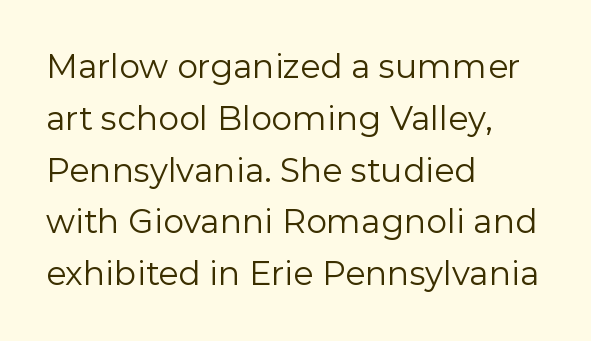
Q: Is the text bold? A: No.
Q: Is the text italic (slanted)? A: No, it is upright.
Q: Is the typeface a serif or a sans-serif typeface? A: Sans-serif.
Q: Is the text underlined? A: No.
Q: How is the paragraph aligned? A: Left-aligned.
Q: Is the spacing between letters normal or unusually wide? A: Normal.
Q: Is the spacing between lines tight, normal or loose? A: Normal.
Q: Width (condensed, normal, or wide)? A: Normal.
Q: x-height? A: Medium.
Q: Monospaced? A: No.
